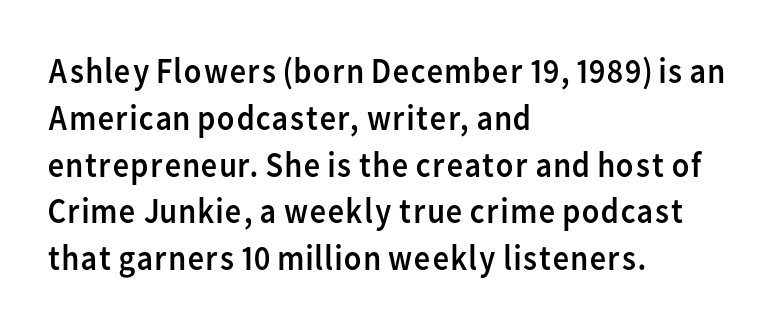
The image shows 36 px regular-weight sans-serif type, upright; set left-aligned, normal line spacing (1.3x), normal letter spacing, not underlined; low stroke contrast and a medium x-height.
